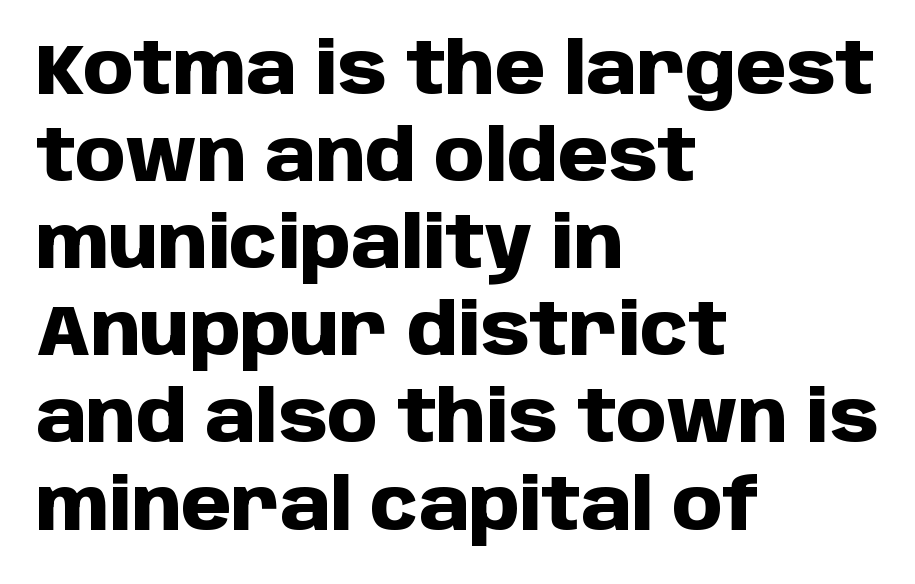
Q: Is the text bold? A: Yes.
Q: Is the text italic (slanted)? A: No, it is upright.
Q: Is the typeface a serif or a sans-serif typeface? A: Sans-serif.
Q: Is the text underlined? A: No.
Q: How is the paragraph aligned? A: Left-aligned.
Q: Is the spacing between letters normal or unusually wide? A: Normal.
Q: Width (condensed, normal, or wide)? A: Normal.
Q: Stroke contrast? A: Low.
Q: x-height? A: Large.
Q: Monospaced? A: No.
